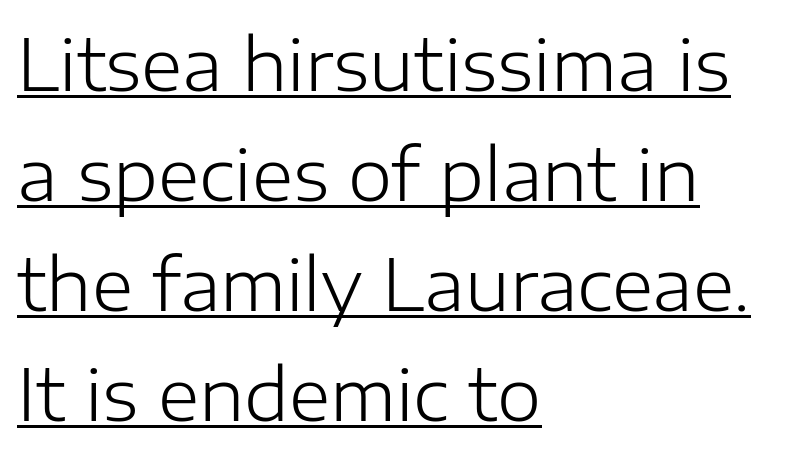
No chunkiness to these letters — they're not bold. These lines sit exactly where default settings would place them. Like a heading marked for emphasis, these lines bear an underscore. In terms of letterspacing, this is plain default setting. The passage shown is typed in a proportional face where columns would drift. These lines are composed in type without serifs.
